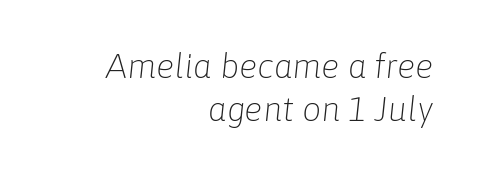
The image shows 34 px light type, italic (leaning right); set right-aligned, normal line spacing (1.26x), normal letter spacing, not underlined; low stroke contrast and a medium x-height.
